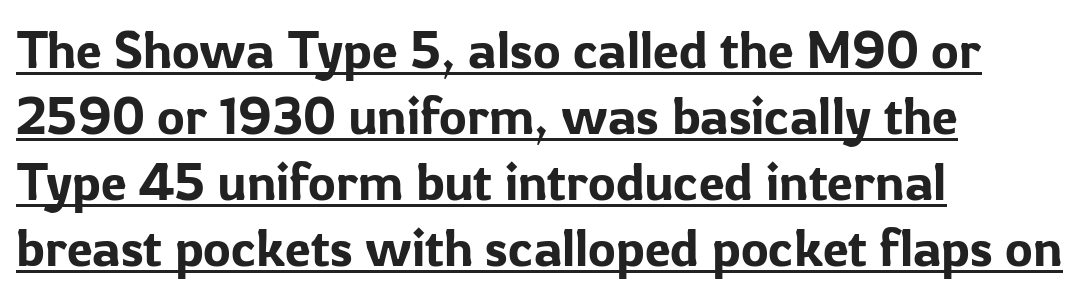
In designer terms, the underline attribute is active on this setting. Examine the stroke ends and you'll find no serifs. Vertical spacing — default. Note the varied advance widths — an 'i' is clearly narrower than an 'm'.
